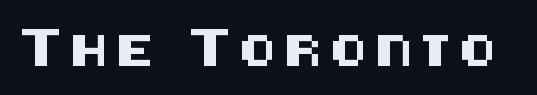
Q: Is the text italic (slanted)? A: No, it is upright.
Q: Is the typeface a serif or a sans-serif typeface? A: Sans-serif.
Q: Is the text underlined? A: No.
Q: Is the spacing between letters normal or unusually wide? A: Unusually wide.
Q: Width (condensed, normal, or wide)? A: Normal.
Q: Stroke contrast? A: Medium.
Q: x-height? A: Large.
